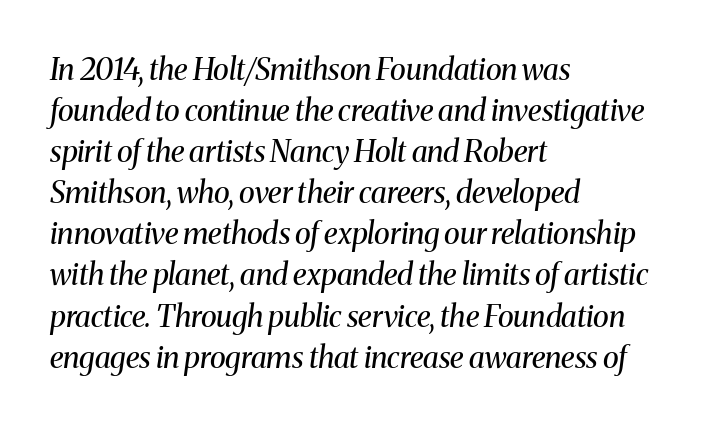
Students, observe: this is what conventionally led text looks like. Spacing between characters is what you'd get straight out of the box. Spacing verdict: proportional, widths tailored to each character. The face used here has a pronounced slope to its letters. The string is rendered with underlining switched off.
